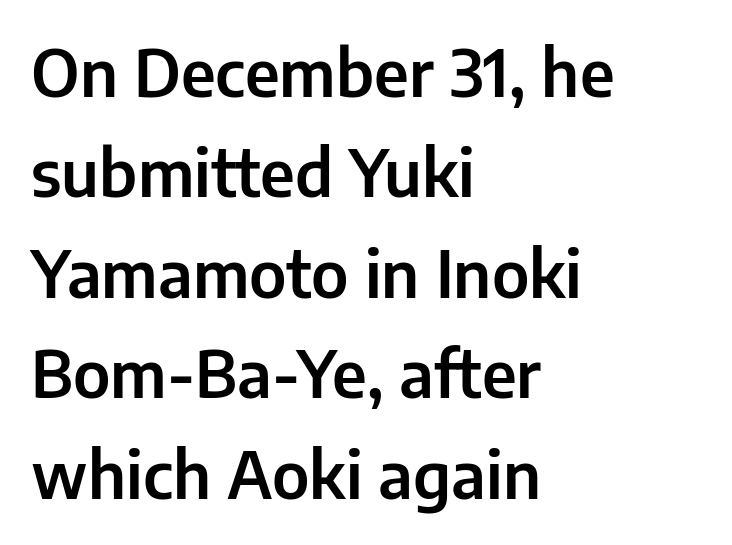
Compared with a centered layout, this one pins lines to the left instead. Honestly, there is no underline to notice here at all. The face used here is proportionally spaced, like ordinary book or web type. Is there any slant? The stems are plumb.
